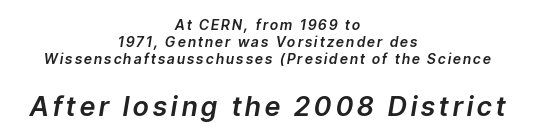
The image shows 27 px text type, italic (leaning right); set centered, line spacing 1.23x, not underlined; the second (bottom) block is 1.93x larger.
